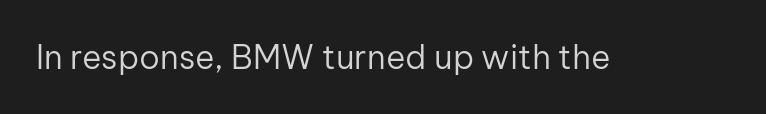
What stands out about the letter spacing? Nothing — it is the standard amount. Quick note: not italic, upright. Just letters on the line, the space beneath them empty. This is not heavy type; no bold has been used. Grotesque or geometric, the face here clearly has no serifs.
